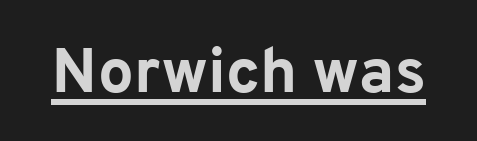
Check the space under the baseline: a stroke is drawn there. Its strokes are broad and dark, the hallmark of bold type. Characters remain perfectly vertical along every line. A typesetter would label this face a sans. You could call the tracking neutral — neither tight nor loose. Is this a fixed-width face? No — the glyphs have proportional, varying widths.
